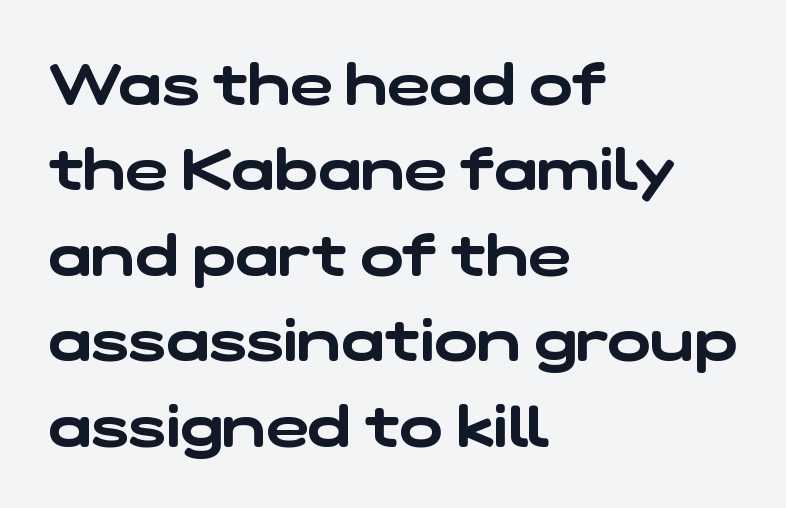
The image shows 57 px wide sans-serif type; set left-aligned, normal line spacing (1.5x), normal letter spacing, not underlined; low stroke contrast and a medium x-height.
